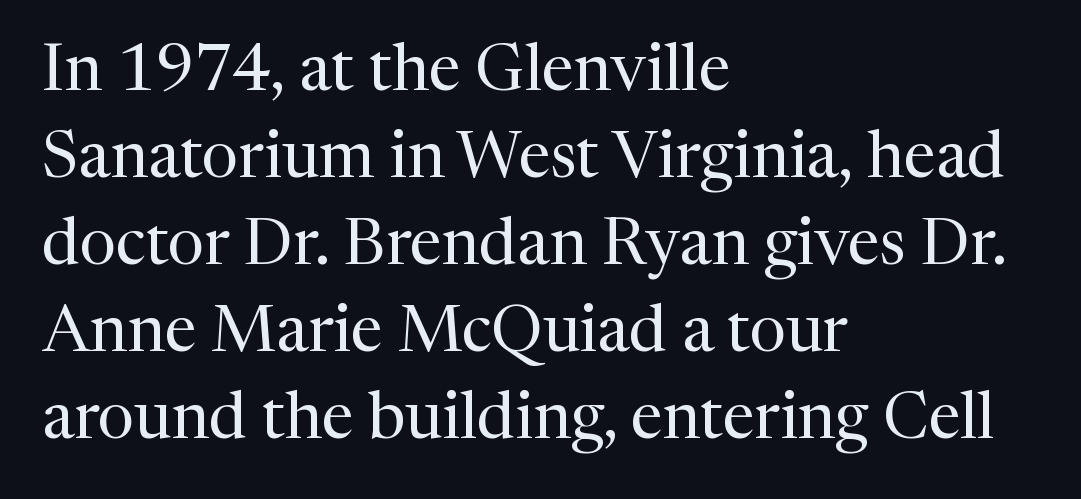
Q: Is the text bold? A: No.
Q: Is the text italic (slanted)? A: No, it is upright.
Q: Is the typeface a serif or a sans-serif typeface? A: Serif.
Q: Is the text underlined? A: No.
Q: How is the paragraph aligned? A: Left-aligned.
Q: Is the spacing between letters normal or unusually wide? A: Normal.
Q: Is the spacing between lines tight, normal or loose? A: Normal.
Q: Width (condensed, normal, or wide)? A: Normal.
Q: Stroke contrast? A: Medium.
Q: x-height? A: Medium.
Q: Monospaced? A: No.
